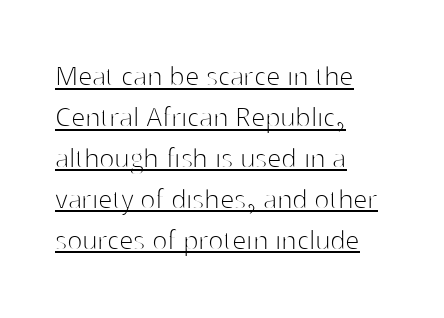
Q: Is the text bold? A: No.
Q: Is the text italic (slanted)? A: No, it is upright.
Q: Is the typeface a serif or a sans-serif typeface? A: Sans-serif.
Q: Is the text underlined? A: Yes.
Q: How is the paragraph aligned? A: Left-aligned.
Q: Is the spacing between letters normal or unusually wide? A: Normal.
Q: Is the spacing between lines tight, normal or loose? A: Normal.
Q: Width (condensed, normal, or wide)? A: Normal.
Q: Stroke contrast? A: High.
Q: x-height? A: Medium.
Q: Monospaced? A: No.
